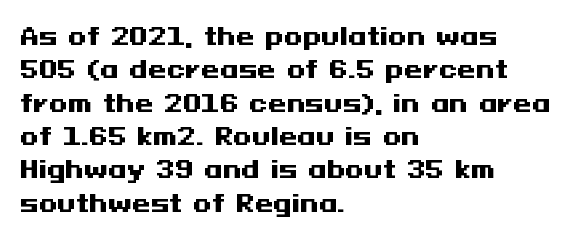
You can tell it's not italic because the verticals are truly vertical. Descender tails drop into unmarked territory. Baseline-to-baseline distance is the conventional proportion of letter height. Nobody touched the tracking dial on this one. Thick stems and heavy bowls — unmistakably bold. One-word summary of the alignment: left.
